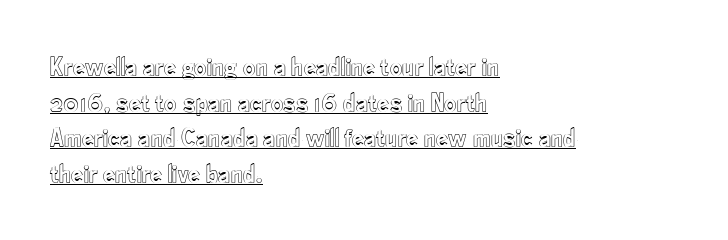
Q: Is the text italic (slanted)? A: No, it is upright.
Q: Is the text underlined? A: Yes.
Q: How is the paragraph aligned? A: Left-aligned.
Q: Is the spacing between letters normal or unusually wide? A: Normal.
Q: Is the spacing between lines tight, normal or loose? A: Normal.
